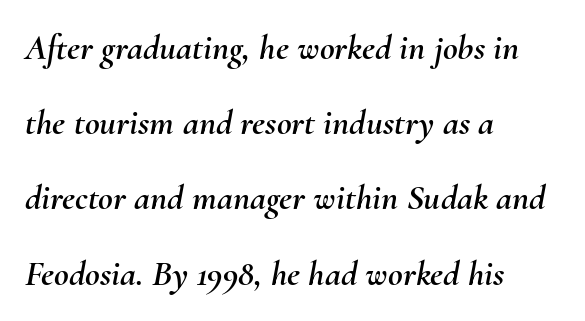
Q: Is the text italic (slanted)? A: Yes, it leans right by about 10 degrees.
Q: Is the text underlined? A: No.
Q: How is the paragraph aligned? A: Left-aligned.
Q: Is the spacing between letters normal or unusually wide? A: Normal.
Q: Is the spacing between lines tight, normal or loose? A: Loose.
Q: Width (condensed, normal, or wide)? A: Normal.
Q: Stroke contrast? A: Medium.
Q: x-height? A: Small.
Q: Monospaced? A: No.
